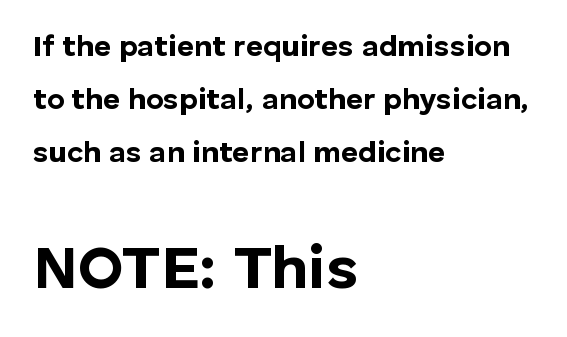
The image shows 61 px bold sans-serif type, upright; set left-aligned, line spacing 1.77x, normal letter spacing, not underlined; the second (bottom) block is 2.03x larger; low stroke contrast and a medium x-height.
